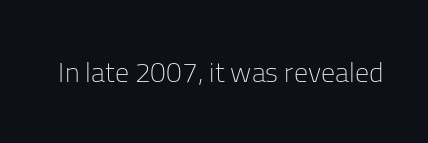
The image shows 28 px light sans-serif type, upright; set normal letter spacing, not underlined; low stroke contrast and a medium x-height.
